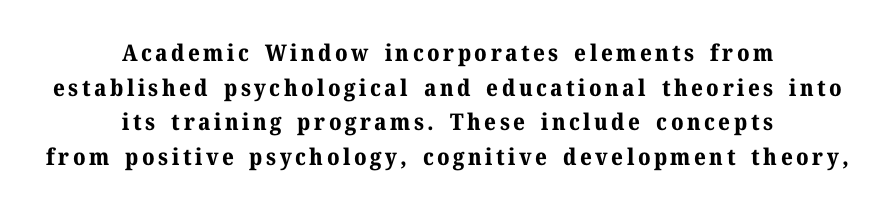
The rendering uses a moderate line-height, typical for paragraphs. In CSS terms this would be text-align: center. The font's upright variant was chosen for this text. The typesetting leans heavy: a genuine bold.
